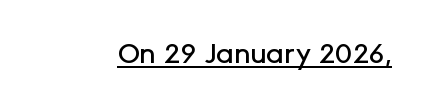
Each line of the rendering has a horizontal stroke beneath the glyphs. The letterforms sit shoulder to shoulder at normal distance. If you drew a line through each stem, it would be perfectly vertical. Nope, no serifs anywhere on these letters. This sample has the flowing, uneven cadence of proportional lettering.
